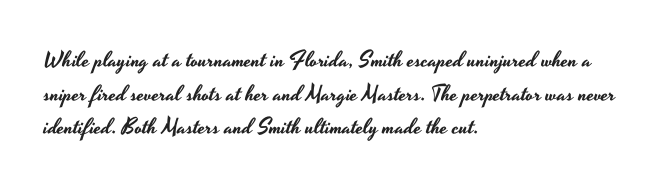
The image shows 22 px text type; set left-aligned, normal line spacing (1.53x), normal letter spacing, not underlined.
